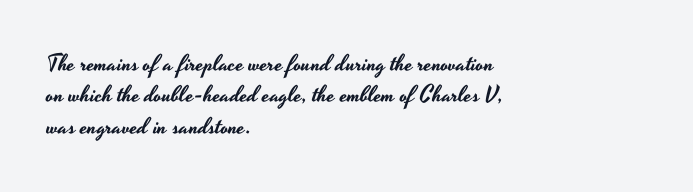
The passage shown is not underscored anywhere. The line texture is even and compact thanks to regular tracking. Each line starts at the same left margin while the right side varies. Notice how descenders clear the ascenders below comfortably — that's standard leading.
